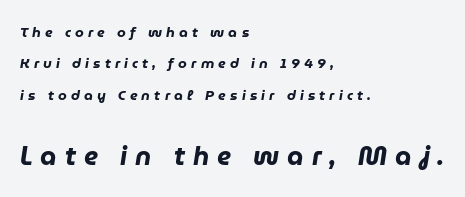
The image shows 26 px bold type, italic (leaning right); set left-aligned, loose line spacing (2.24x), unusually wide letter spacing (+0.3 em), not underlined; the second (bottom) block is 1.86x larger.
